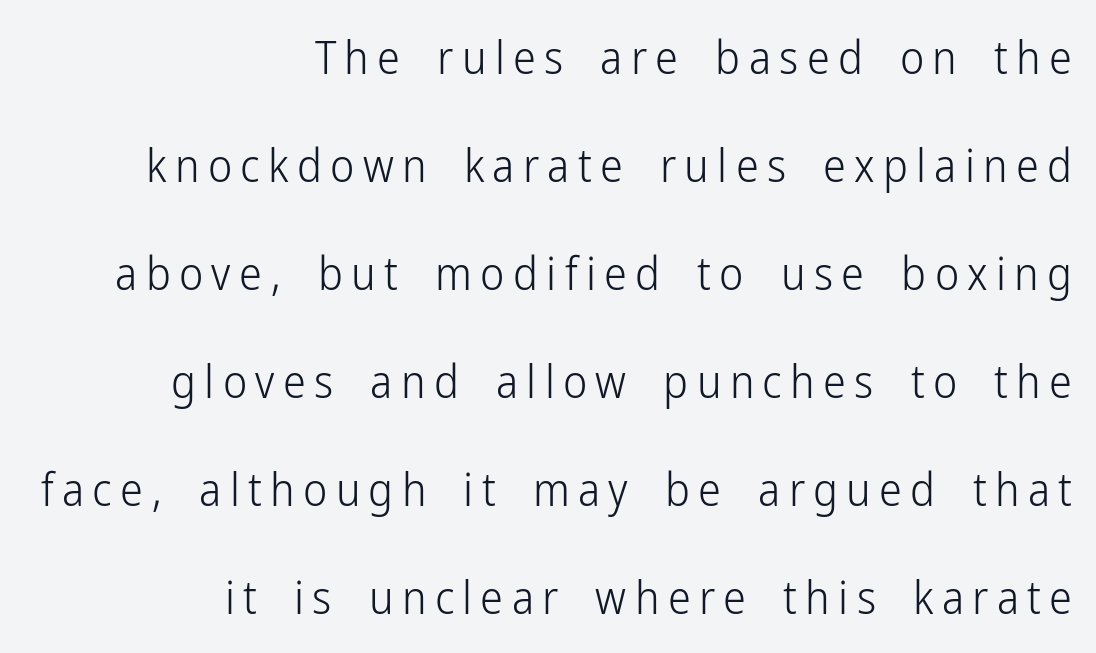
Q: Is the text bold? A: No.
Q: Is the text italic (slanted)? A: No, it is upright.
Q: Is the typeface a serif or a sans-serif typeface? A: Sans-serif.
Q: Is the text underlined? A: No.
Q: How is the paragraph aligned? A: Right-aligned.
Q: Is the spacing between lines tight, normal or loose? A: Loose.
Q: Width (condensed, normal, or wide)? A: Condensed.
Q: Stroke contrast? A: Low.
Q: x-height? A: Medium.
Q: Monospaced? A: No.
